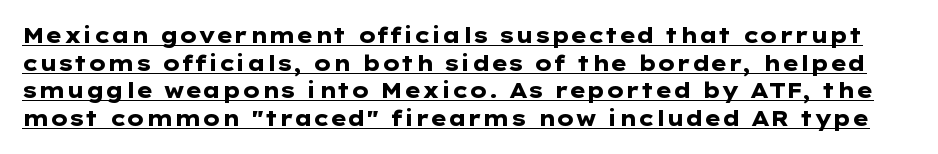
Students, observe: this is what conventionally led text looks like. Characters remain perfectly vertical along every line. The face used here has the dense, thick strokes of a bold. Nothing unusual about the tracking: characters are spaced as the font intends.
